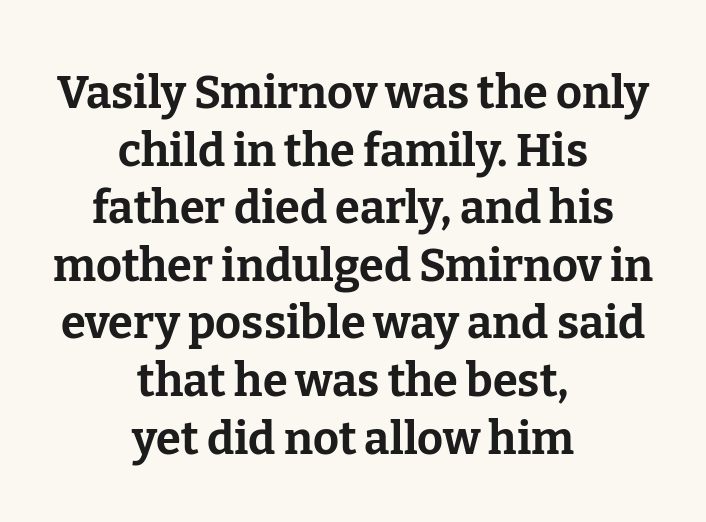
Vertically, the passage feels balanced, rows spaced as you'd expect. Stroke thickness is high; the sample reads as a true bold. Only glyphs here, with clear space below each row. Short note: letters normally spaced.
